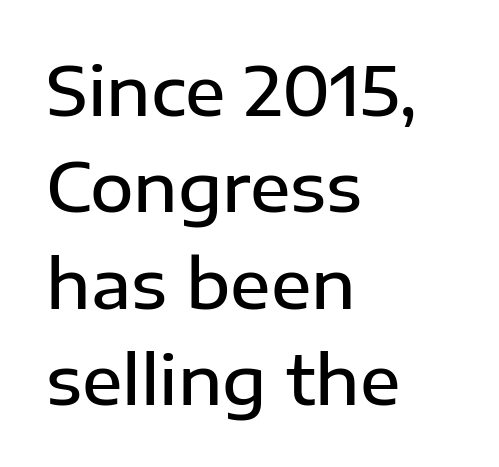
{"serif": "no", "italic": "no", "bold": "semi", "weight": "semibold", "width": "normal", "stroke_contrast": "low", "x_height": "medium", "monospaced": "no", "underline": "no", "align": "left", "line_spacing": "normal", "line_spacing_ratio": 1.44, "letter_spacing": "normal", "letter_spacing_em": 0.0, "glyph_px": 67}
